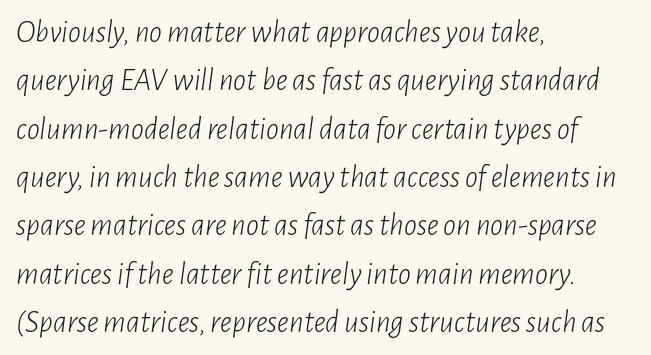
The image shows 32 px light, condensed type, italic (leaning right); set left-aligned, normal line spacing (1.51x), normal letter spacing, not underlined; low stroke contrast and a medium x-height.
